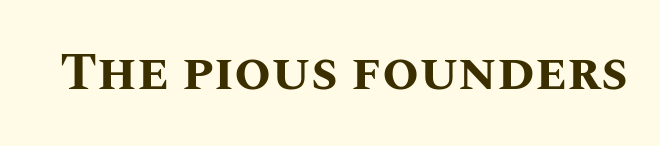
{"italic": "no", "bold": "yes", "weight": "bold", "width": "normal", "stroke_contrast": "medium", "x_height": "large", "monospaced": "no", "underline": "no", "letter_spacing": "normal", "letter_spacing_em": 0.0, "glyph_px": 53}
